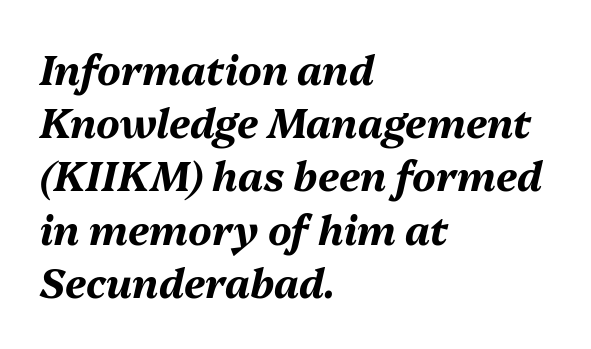
Q: Is the text bold? A: Yes.
Q: Is the text italic (slanted)? A: Yes, it leans right by about 13 degrees.
Q: Is the text underlined? A: No.
Q: How is the paragraph aligned? A: Left-aligned.
Q: Is the spacing between letters normal or unusually wide? A: Normal.
Q: Is the spacing between lines tight, normal or loose? A: Normal.
Q: Width (condensed, normal, or wide)? A: Normal.
Q: Stroke contrast? A: Medium.
Q: x-height? A: Medium.
Q: Monospaced? A: No.
